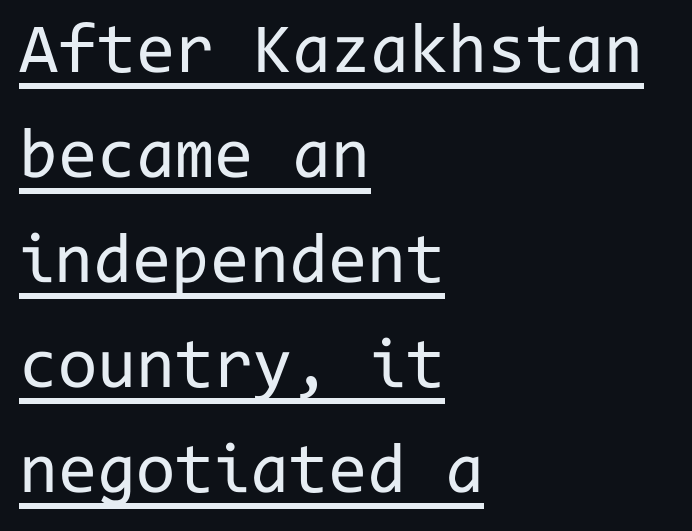
{"serif": "no", "italic": "no", "bold": "no", "weight": "regular", "width": "normal", "stroke_contrast": "low", "x_height": "medium", "monospaced": "yes", "underline": "yes", "align": "left", "line_spacing": "normal", "line_spacing_ratio": 1.48, "letter_spacing": "normal", "letter_spacing_em": 0.0, "glyph_px": 71}
